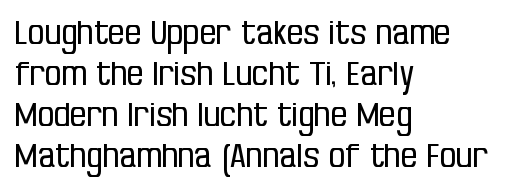
Q: Is the text bold? A: No.
Q: Is the text italic (slanted)? A: No, it is upright.
Q: Is the typeface a serif or a sans-serif typeface? A: Sans-serif.
Q: Is the text underlined? A: No.
Q: How is the paragraph aligned? A: Left-aligned.
Q: Is the spacing between letters normal or unusually wide? A: Normal.
Q: Width (condensed, normal, or wide)? A: Condensed.
Q: Stroke contrast? A: Low.
Q: x-height? A: Large.
Q: Monospaced? A: No.
